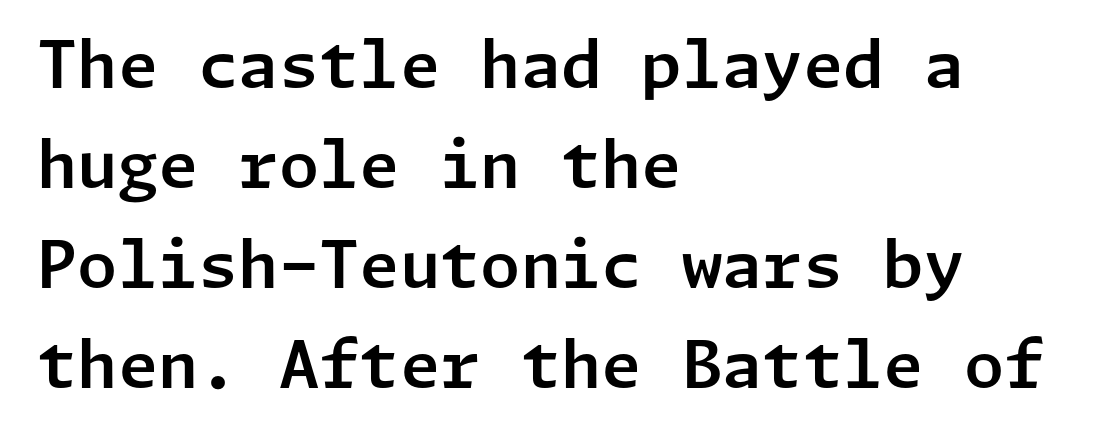
{"serif": "no", "italic": "no", "width": "normal", "stroke_contrast": "low", "x_height": "medium", "underline": "no", "align": "left", "line_spacing": "normal", "line_spacing_ratio": 1.54, "letter_spacing": "normal", "letter_spacing_em": 0.0, "glyph_px": 65}
